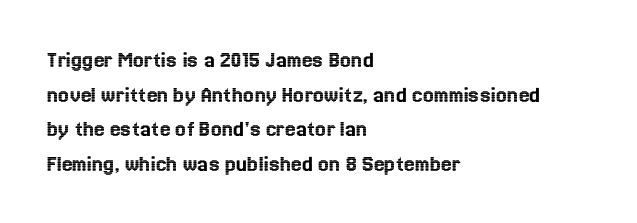
The compositor pushed each line to the left boundary. Compared with typical paragraphs, the rows here are spaced about the same. Here the glyphs are tracked normally, forming tight word shapes. Check the space under the baseline: it is left empty. You can tell it's not italic because the verticals are truly vertical.
